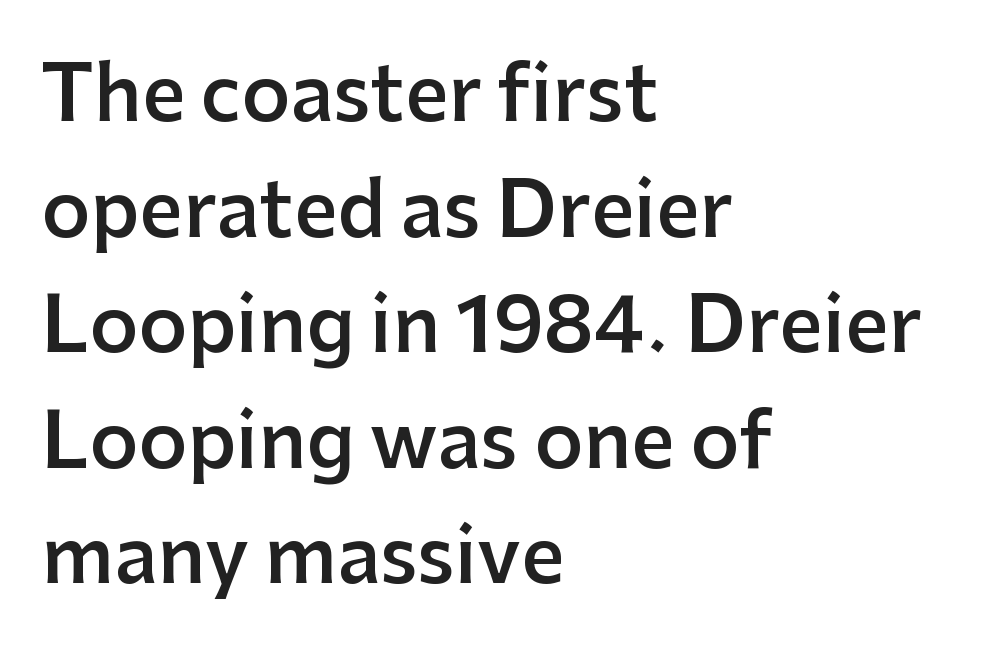
Q: Is the text bold? A: Semi-bold.
Q: Is the text italic (slanted)? A: No, it is upright.
Q: Is the typeface a serif or a sans-serif typeface? A: Sans-serif.
Q: Is the text underlined? A: No.
Q: How is the paragraph aligned? A: Left-aligned.
Q: Is the spacing between letters normal or unusually wide? A: Normal.
Q: Is the spacing between lines tight, normal or loose? A: Normal.
Q: Width (condensed, normal, or wide)? A: Normal.
Q: Stroke contrast? A: Low.
Q: x-height? A: Medium.
Q: Monospaced? A: No.
